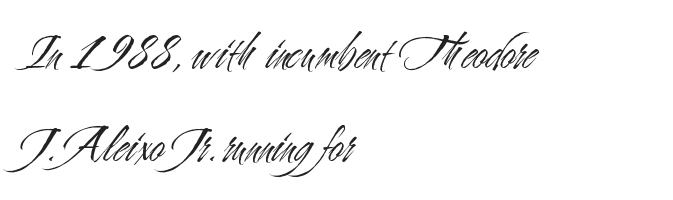
The paragraph shown leans on its left margin. Each letter's strokes conclude bluntly, with no projecting serifs. Tracking here is standard; glyphs follow each other at the usual distance. Think of a printed novel: that variable character pitch is what you see here. The string is rendered with underlining switched off.
